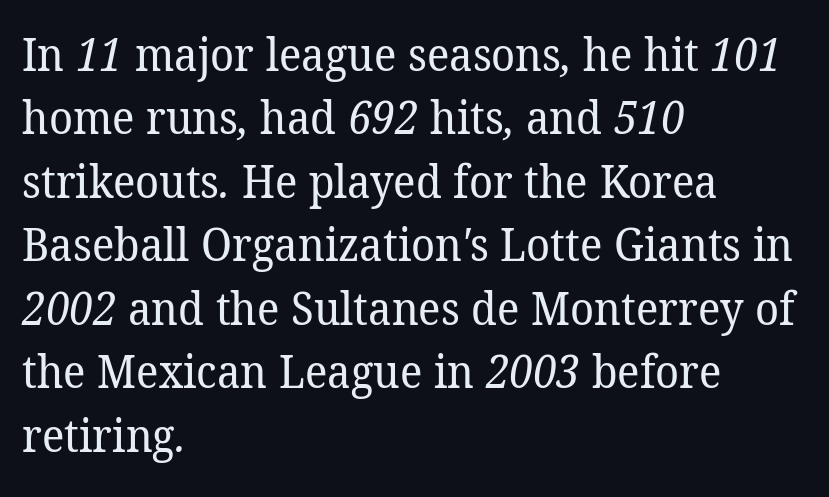
Q: Is the text bold? A: No.
Q: Is the typeface a serif or a sans-serif typeface? A: Serif.
Q: Is the text underlined? A: No.
Q: How is the paragraph aligned? A: Left-aligned.
Q: Is the spacing between letters normal or unusually wide? A: Normal.
Q: Is the spacing between lines tight, normal or loose? A: Normal.
Q: Width (condensed, normal, or wide)? A: Normal.
Q: Stroke contrast? A: Low.
Q: x-height? A: Medium.
Q: Monospaced? A: No.
